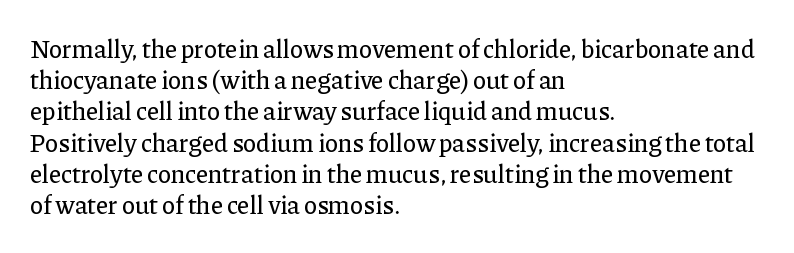
{"italic": "no", "underline": "no", "align": "left", "line_spacing": "normal", "line_spacing_ratio": 1.25, "letter_spacing": "normal", "letter_spacing_em": 0.0, "glyph_px": 25}
